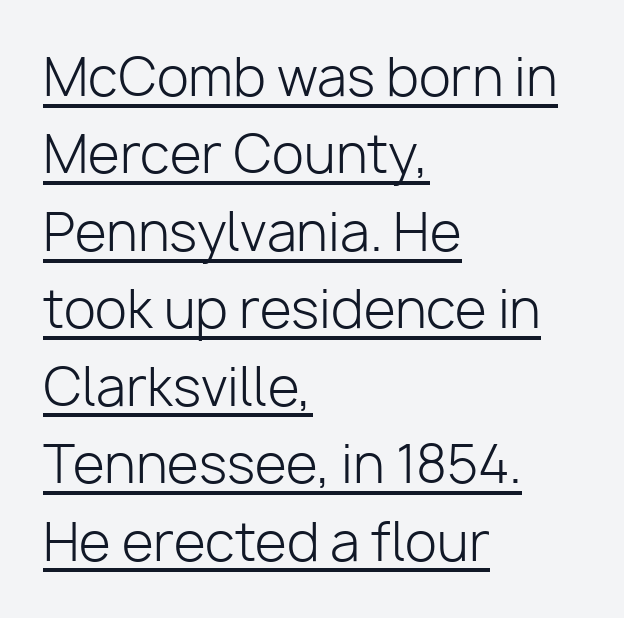
{"serif": "no", "italic": "no", "bold": "no", "weight": "light", "width": "normal", "stroke_contrast": "low", "x_height": "medium", "monospaced": "no", "underline": "yes", "align": "left", "line_spacing": "normal", "line_spacing_ratio": 1.49, "letter_spacing": "normal", "letter_spacing_em": 0.0, "glyph_px": 52}
